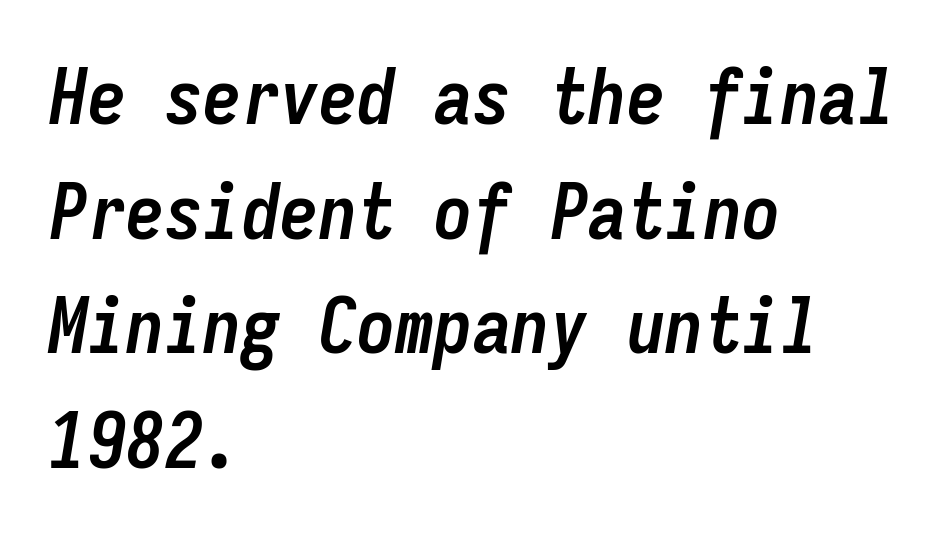
The image shows 77 px semibold, condensed type, italic (leaning right), monospaced; set left-aligned, normal line spacing (1.49x), normal letter spacing, not underlined; low stroke contrast and a medium x-height.
